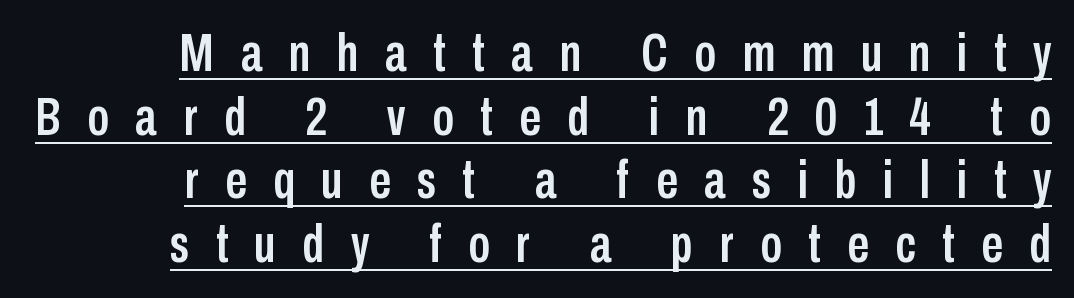
The image shows 54 px condensed sans-serif type, upright; set right-aligned, line spacing 1.18x, unusually wide letter spacing (+0.49 em), underlined; low stroke contrast and a medium x-height.
